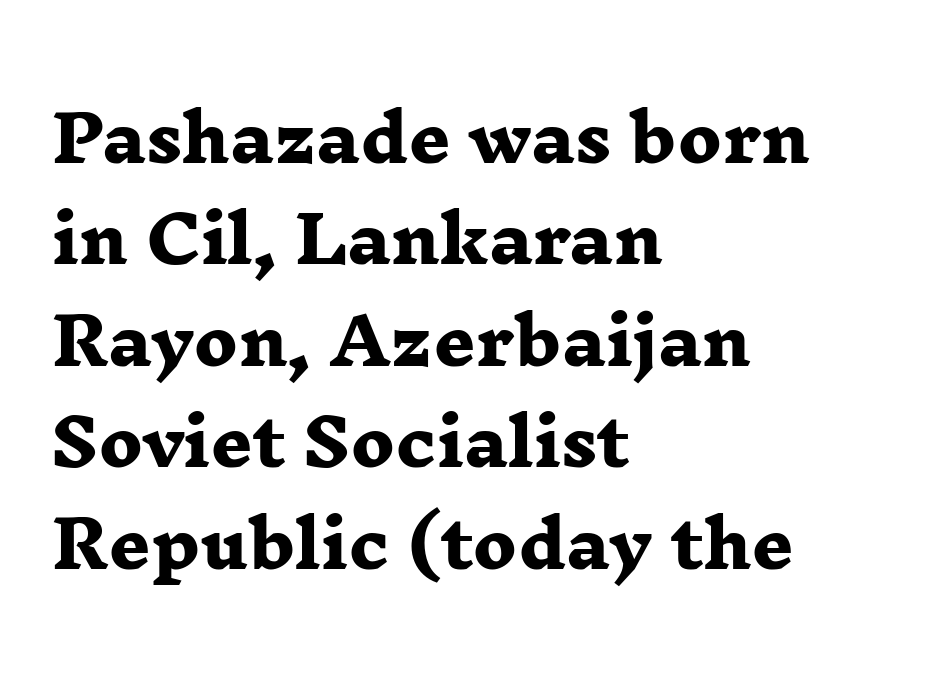
Q: Is the text bold? A: Yes.
Q: Is the typeface a serif or a sans-serif typeface? A: Serif.
Q: Is the text underlined? A: No.
Q: How is the paragraph aligned? A: Left-aligned.
Q: Is the spacing between letters normal or unusually wide? A: Normal.
Q: Is the spacing between lines tight, normal or loose? A: Normal.
Q: Width (condensed, normal, or wide)? A: Wide.
Q: Stroke contrast? A: Low.
Q: x-height? A: Medium.
Q: Monospaced? A: No.
